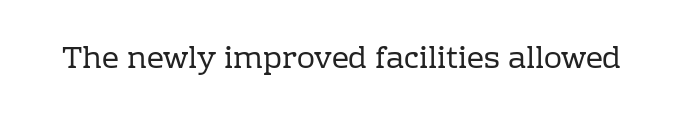
Ink coverage per letter is moderate at most. Clear beneath every line of the passage. Serifs: yes, visible at the terminals of the letterforms. The passage shown has conventional tracking throughout. Designer's note — italics off, roman on.
